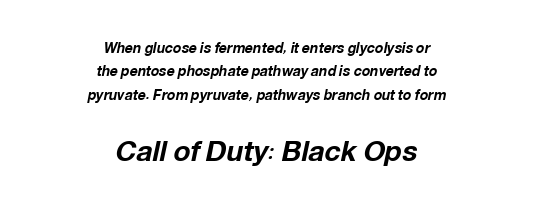
The image shows 28 px bold type, italic (leaning right); set centered, normal line spacing (1.67x), normal letter spacing, not underlined; the second (bottom) block is 2.0x larger; low stroke contrast and a medium x-height.
